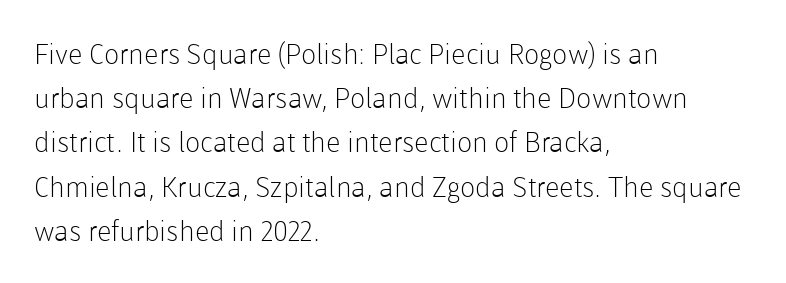
{"serif": "no", "italic": "no", "bold": "no", "weight": "light", "width": "normal", "stroke_contrast": "low", "x_height": "medium", "monospaced": "no", "underline": "no", "align": "left", "line_spacing": "normal", "line_spacing_ratio": 1.58, "letter_spacing": "normal", "letter_spacing_em": 0.0, "glyph_px": 28}
